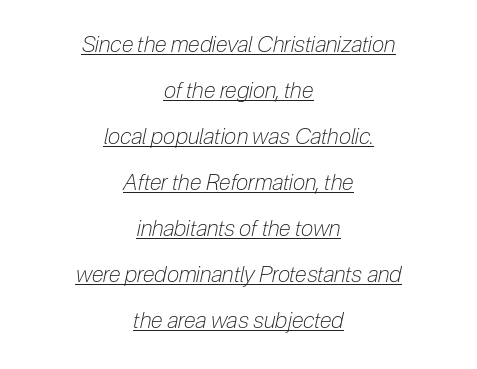
The image shows 22 px text type, italic (leaning right); set centered, loose line spacing (2.09x), normal letter spacing, underlined.
